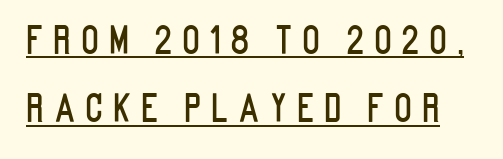
The image shows 37 px condensed sans-serif type, upright; set line spacing 1.85x, unusually wide letter spacing (+0.26 em), underlined; low stroke contrast and a large x-height.
